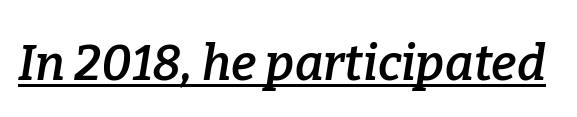
The image shows 49 px semibold serif type, italic (leaning right); set normal letter spacing, underlined; low stroke contrast and a medium x-height.
